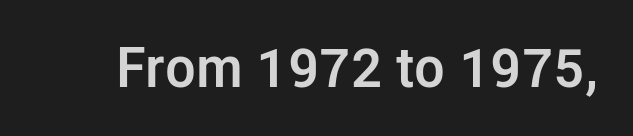
The glyphs have the mass of a bold cut. Notice how the stems are strictly vertical — no italics here. Glyph-to-glyph distance matches everyday printed text. Letterform terminals end flat and unadorned throughout the passage.
